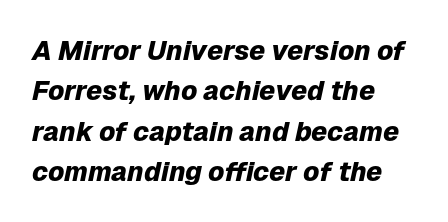
Typesetter's note: full bold, strokes at maximum text heaviness. Horizontally, the lines are justified to the leading edge only. These lines sit exactly where default settings would place them. Nobody touched the tracking dial on this one. The specimen reads as italic at a glance.
